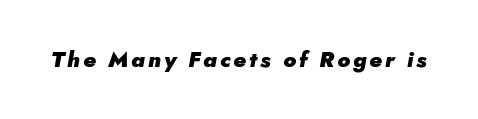
Q: Is the text bold? A: Yes.
Q: Is the text italic (slanted)? A: Yes, it leans right by about 5 degrees.
Q: Is the text underlined? A: No.
